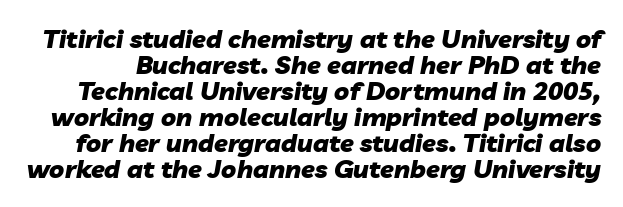
Q: Is the text bold? A: Yes.
Q: Is the text italic (slanted)? A: Yes, it leans right by about 10 degrees.
Q: Is the text underlined? A: No.
Q: Is the spacing between letters normal or unusually wide? A: Normal.
Q: Is the spacing between lines tight, normal or loose? A: Tight.
